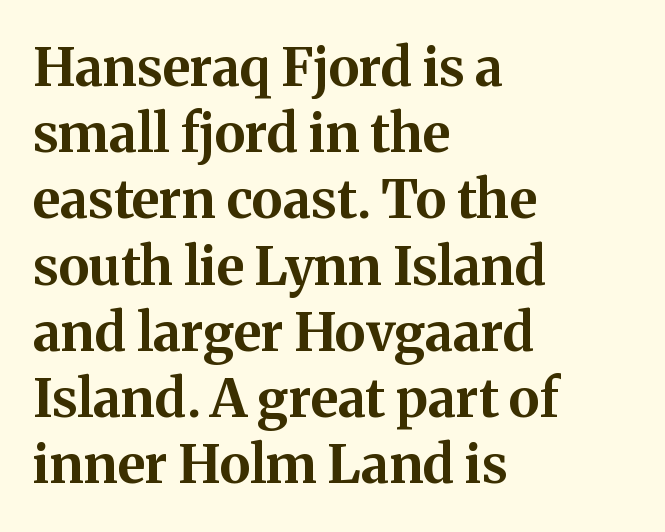
The strokes are fattened all the way to bold. The glyphs are unaccompanied by any horizontal stroke below them. The lettering stays uniformly vertical, giving the passage a roman look. These lines are rendered in a variable-pitch font. I'd call this a serif setting — the letters wear small feet.
